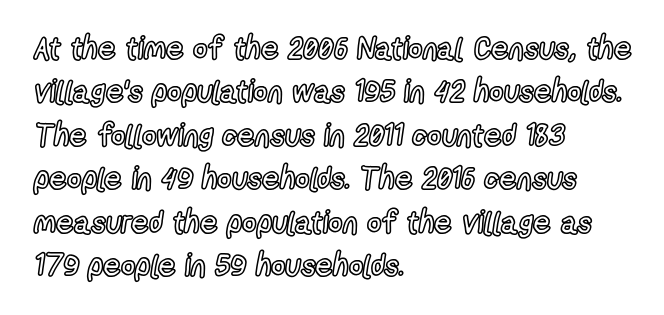
Q: Is the text italic (slanted)? A: Yes.
Q: Is the text underlined? A: No.
Q: How is the paragraph aligned? A: Left-aligned.
Q: Is the spacing between letters normal or unusually wide? A: Normal.
Q: Is the spacing between lines tight, normal or loose? A: Normal.
Q: Width (condensed, normal, or wide)? A: Condensed.
Q: x-height? A: Medium.
Q: Monospaced? A: No.
